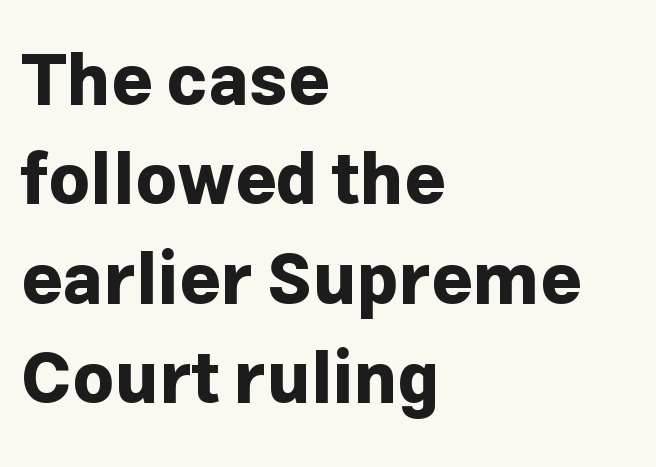
The image shows 71 px bold sans-serif type, upright; set left-aligned, normal line spacing (1.4x), normal letter spacing, not underlined; low stroke contrast and a medium x-height.
